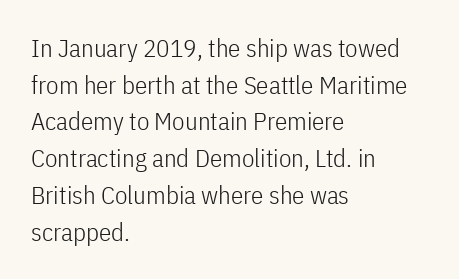
{"italic": "no", "bold": "no", "underline": "no", "align": "left", "line_spacing": "normal", "line_spacing_ratio": 1.47, "letter_spacing": "normal", "letter_spacing_em": 0.0, "glyph_px": 25}
